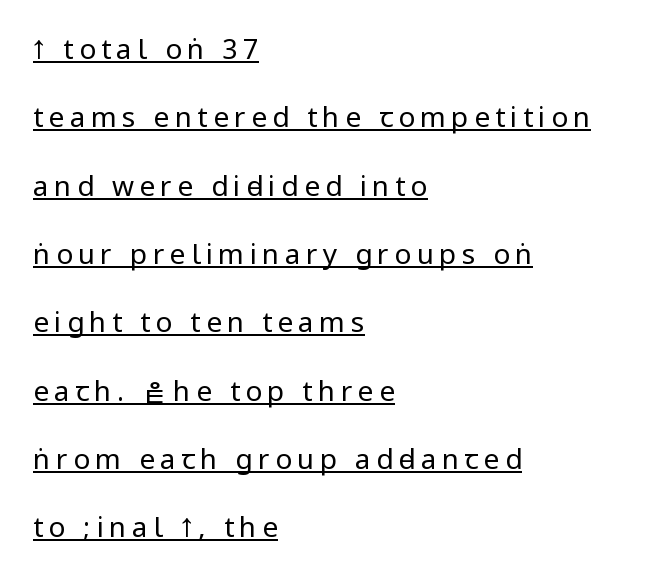
The image shows 28 px regular-weight, condensed sans-serif type, upright; set left-aligned, loose line spacing (2.44x), underlined; low stroke contrast.
